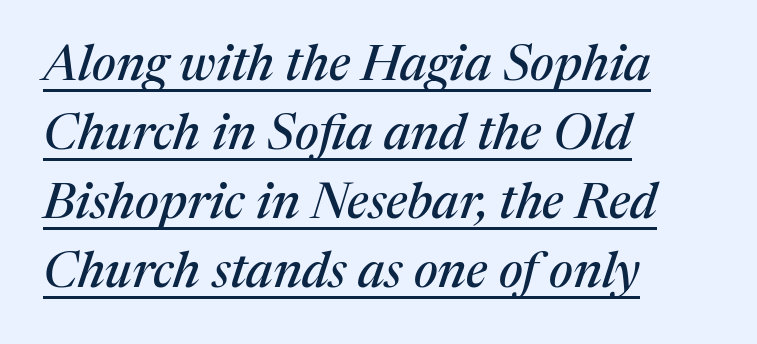
Q: Is the text italic (slanted)? A: Yes, it leans right by about 17 degrees.
Q: Is the typeface a serif or a sans-serif typeface? A: Serif.
Q: Is the text underlined? A: Yes.
Q: How is the paragraph aligned? A: Left-aligned.
Q: Is the spacing between letters normal or unusually wide? A: Normal.
Q: Is the spacing between lines tight, normal or loose? A: Normal.
Q: Width (condensed, normal, or wide)? A: Normal.
Q: Stroke contrast? A: Medium.
Q: x-height? A: Medium.
Q: Monospaced? A: No.
